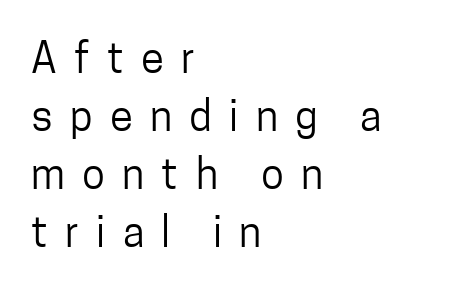
Q: Is the text bold? A: No.
Q: Is the text italic (slanted)? A: No, it is upright.
Q: Is the typeface a serif or a sans-serif typeface? A: Sans-serif.
Q: Is the text underlined? A: No.
Q: How is the paragraph aligned? A: Left-aligned.
Q: Is the spacing between letters normal or unusually wide? A: Unusually wide.
Q: Is the spacing between lines tight, normal or loose? A: Normal.
Q: Width (condensed, normal, or wide)? A: Condensed.
Q: Stroke contrast? A: Low.
Q: x-height? A: Medium.
Q: Monospaced? A: No.
